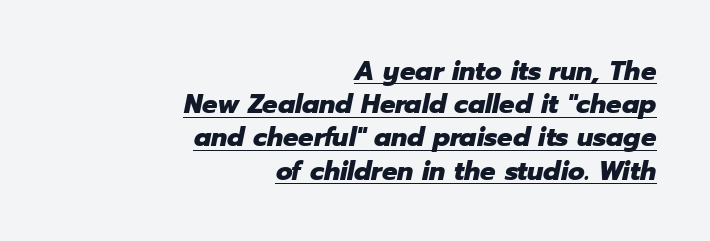
This rendering features underlined lettering. Every row of glyphs terminates at an identical x-position on the right. The whole block is typeset with a tilt. Emphasis by weight is at full strength: bold.
